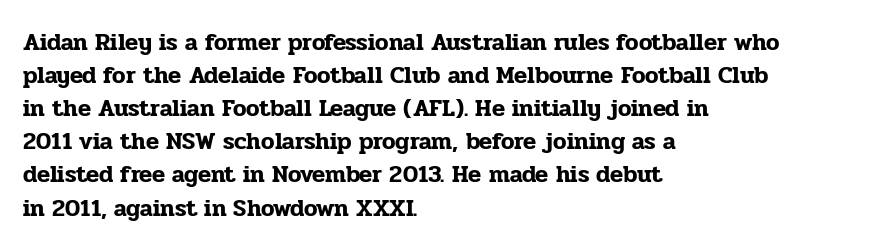
Q: Is the text italic (slanted)? A: No, it is upright.
Q: Is the text underlined? A: No.
Q: How is the paragraph aligned? A: Left-aligned.
Q: Is the spacing between letters normal or unusually wide? A: Normal.
Q: Is the spacing between lines tight, normal or loose? A: Normal.
